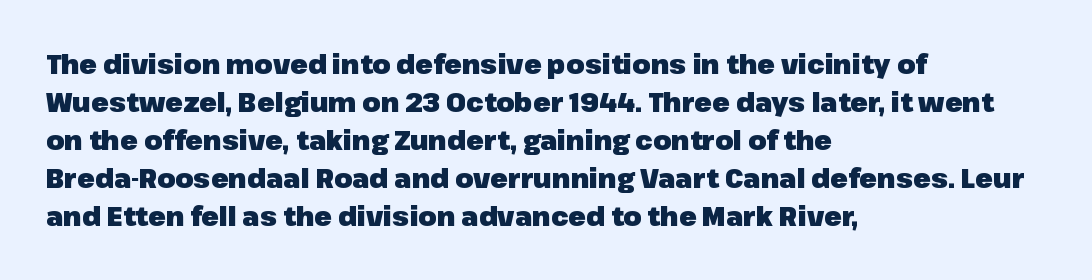
{"italic": "no", "bold": "yes", "underline": "no", "align": "left", "line_spacing": "normal", "line_spacing_ratio": 1.46, "letter_spacing": "normal", "letter_spacing_em": 0.0, "glyph_px": 26}
